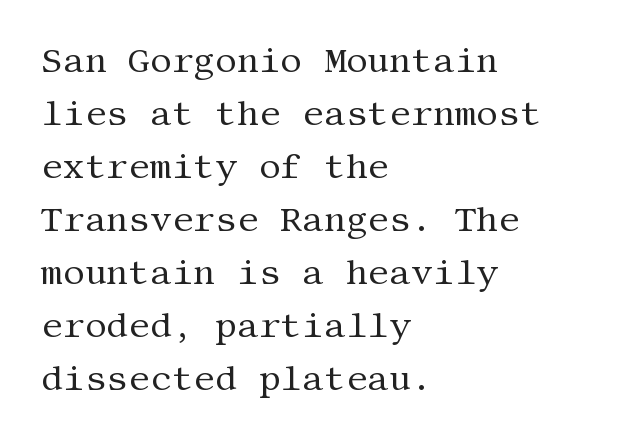
Q: Is the text bold? A: No.
Q: Is the text italic (slanted)? A: No, it is upright.
Q: Is the typeface a serif or a sans-serif typeface? A: Serif.
Q: Is the text underlined? A: No.
Q: How is the paragraph aligned? A: Left-aligned.
Q: Is the spacing between letters normal or unusually wide? A: Normal.
Q: Is the spacing between lines tight, normal or loose? A: Normal.
Q: Width (condensed, normal, or wide)? A: Normal.
Q: Stroke contrast? A: Medium.
Q: x-height? A: Large.
